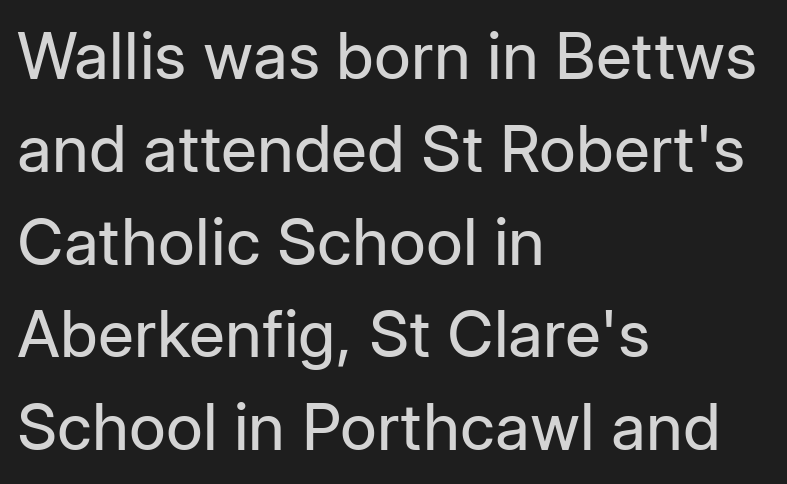
The image shows 64 px regular-weight sans-serif type, upright; set left-aligned, normal line spacing (1.45x), normal letter spacing, not underlined; low stroke contrast and a medium x-height.
